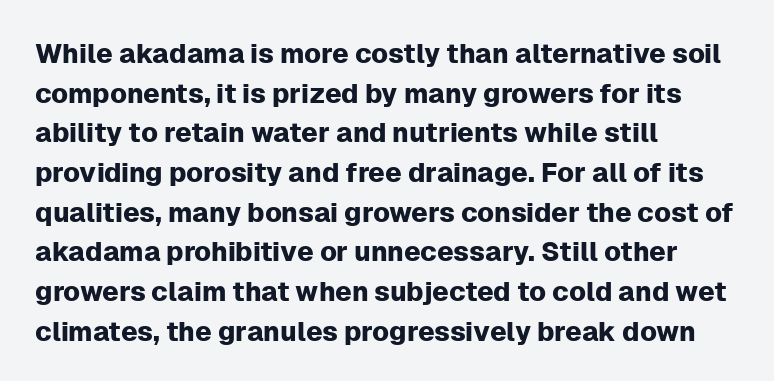
Reading down the column, the eye jumps a familiar distance to each next line. The gaps between neighbouring characters are ordinary and unremarkable. Every character sits straight up, as roman type does. These lines stack with their left ends in a neat column. Bare-footed words on every line.
